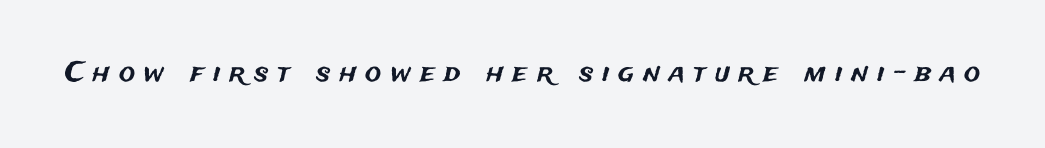
The image shows 27 px text type; set unusually wide letter spacing (+0.33 em), not underlined.
